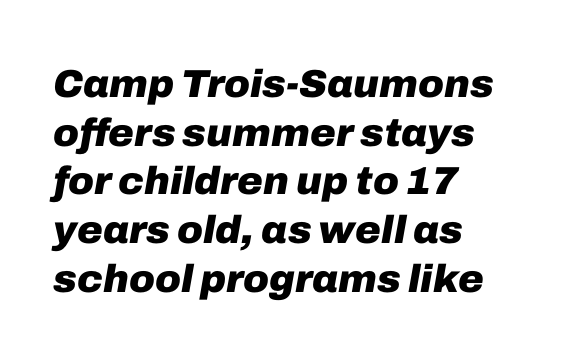
The image shows 39 px heavy type, italic (leaning right); set left-aligned, normal line spacing (1.25x), normal letter spacing, not underlined; low stroke contrast and a medium x-height.
